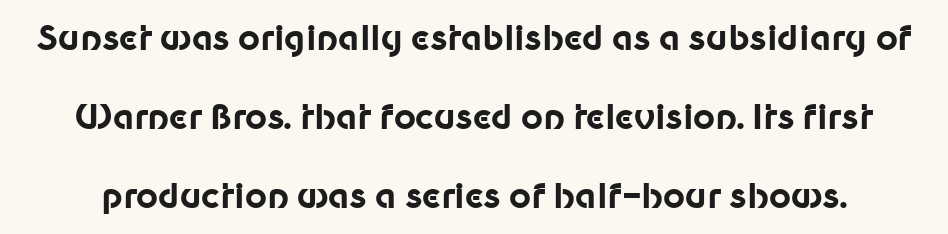
The image shows 34 px bold sans-serif type, upright; set loose line spacing (2.32x), normal letter spacing, not underlined; low stroke contrast and a medium x-height.
